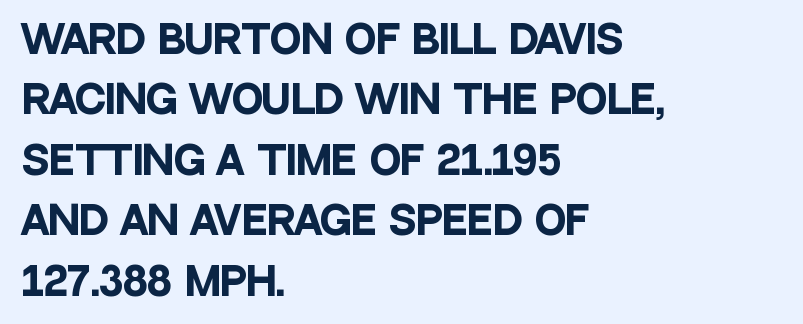
The image shows 38 px heavy, condensed sans-serif type, upright; set left-aligned, normal line spacing (1.59x), normal letter spacing, not underlined; low stroke contrast and a large x-height.
